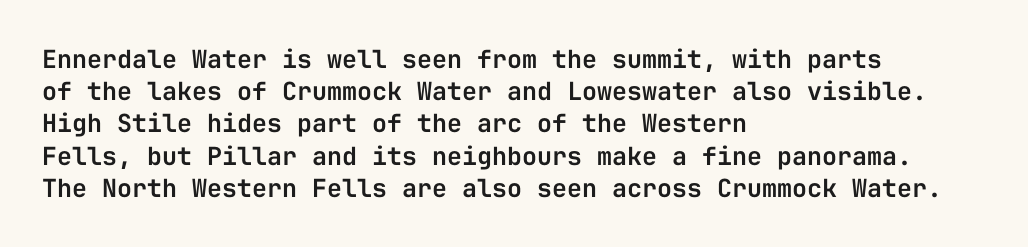
Q: Is the text italic (slanted)? A: No, it is upright.
Q: Is the text underlined? A: No.
Q: How is the paragraph aligned? A: Left-aligned.
Q: Is the spacing between letters normal or unusually wide? A: Normal.
Q: Is the spacing between lines tight, normal or loose? A: Normal.
